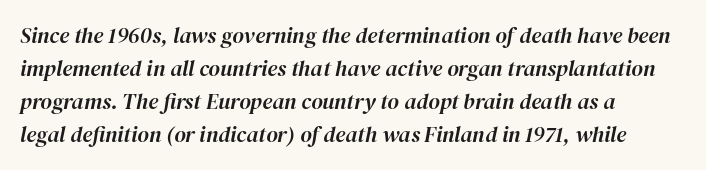
The image shows 22 px text type, italic (leaning right); set left-aligned, normal line spacing (1.5x), normal letter spacing, not underlined.
